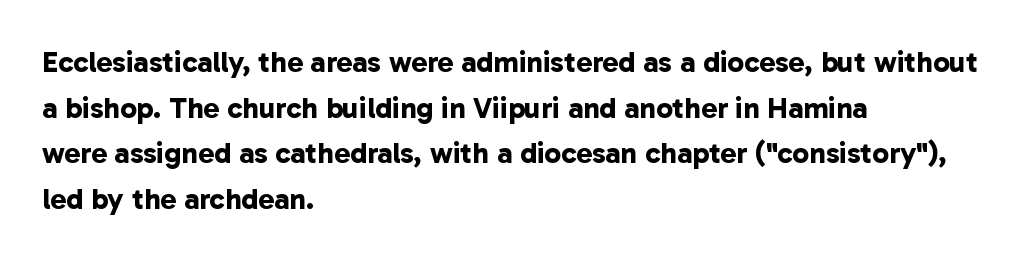
The image shows 30 px bold sans-serif type; set left-aligned, normal line spacing (1.52x), normal letter spacing, not underlined; low stroke contrast and a medium x-height.
